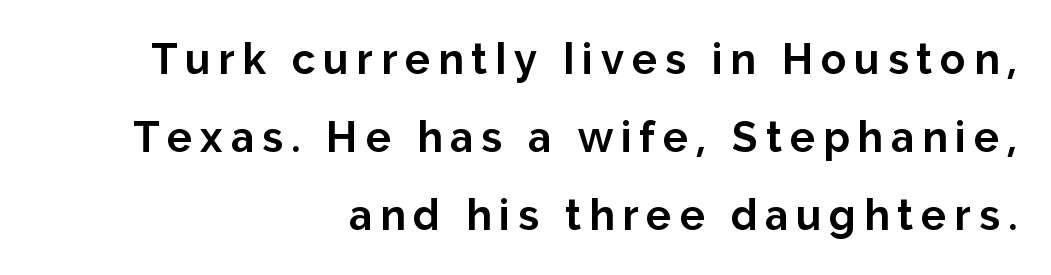
The image shows 42 px bold sans-serif type, upright; set right-aligned, line spacing 1.86x, not underlined; low stroke contrast and a medium x-height.
